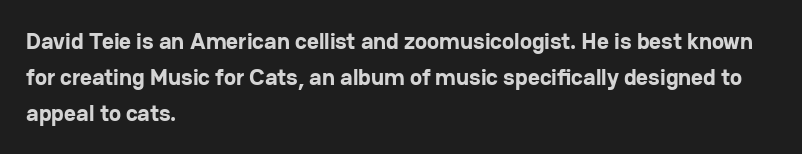
{"italic": "no", "bold": "yes", "underline": "no", "align": "left", "line_spacing": "normal", "line_spacing_ratio": 1.56, "letter_spacing": "normal", "letter_spacing_em": 0.0, "glyph_px": 23}
